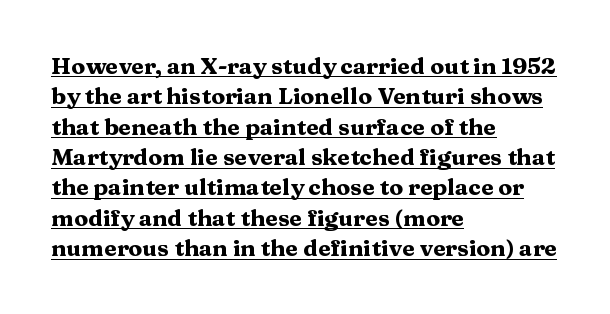
This sample carries an underscore along the baseline area. How are the letters spaced? Ordinarily, with no added tracking. The letters are bold, with thick, heavy strokes. Quick note: interline space is typical. Compared with a centered layout, this one pins lines to the left instead.
